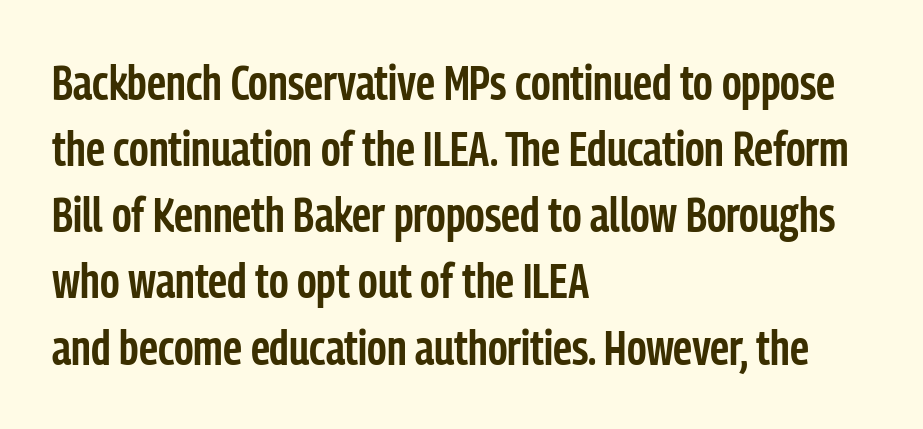
The rendering shows plain stroke endings on the letterforms — a sans-serif design. Left-aligned paragraph, ragged on the right. The type sits square on the baseline with zero lean. These lines sit exactly where default settings would place them.
